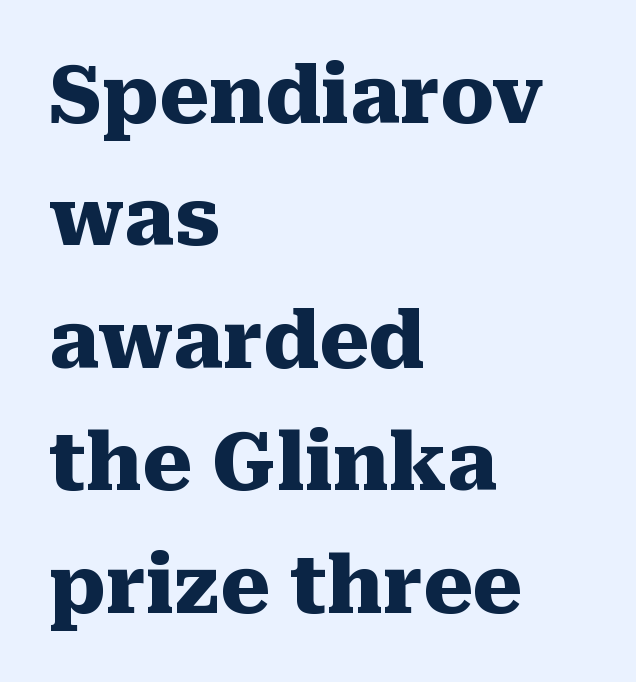
Q: Is the text bold? A: Yes.
Q: Is the text italic (slanted)? A: No, it is upright.
Q: Is the typeface a serif or a sans-serif typeface? A: Serif.
Q: Is the text underlined? A: No.
Q: How is the paragraph aligned? A: Left-aligned.
Q: Is the spacing between letters normal or unusually wide? A: Normal.
Q: Is the spacing between lines tight, normal or loose? A: Normal.
Q: Width (condensed, normal, or wide)? A: Normal.
Q: Stroke contrast? A: Medium.
Q: x-height? A: Medium.
Q: Monospaced? A: No.
